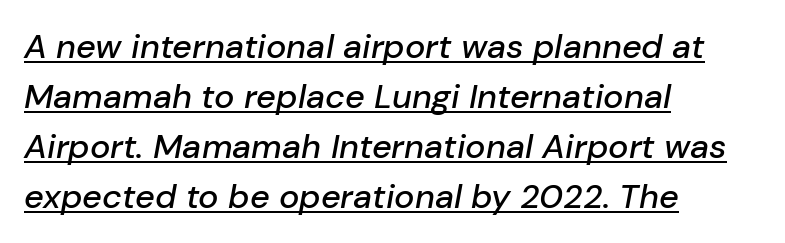
Q: Is the text italic (slanted)? A: Yes, it leans right by about 10 degrees.
Q: Is the text underlined? A: Yes.
Q: How is the paragraph aligned? A: Left-aligned.
Q: Is the spacing between letters normal or unusually wide? A: Normal.
Q: Is the spacing between lines tight, normal or loose? A: Normal.
Q: Width (condensed, normal, or wide)? A: Normal.
Q: Stroke contrast? A: Low.
Q: x-height? A: Medium.
Q: Monospaced? A: No.
